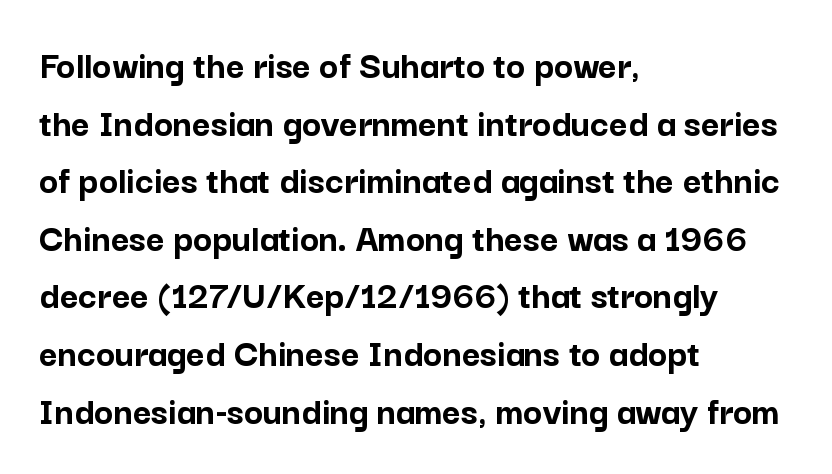
{"serif": "no", "italic": "no", "bold": "yes", "weight": "semibold", "width": "normal", "stroke_contrast": "low", "x_height": "medium", "monospaced": "no", "underline": "no", "align": "left", "line_spacing": "normal", "line_spacing_ratio": 1.44, "letter_spacing": "normal", "letter_spacing_em": 0.0, "glyph_px": 40}
